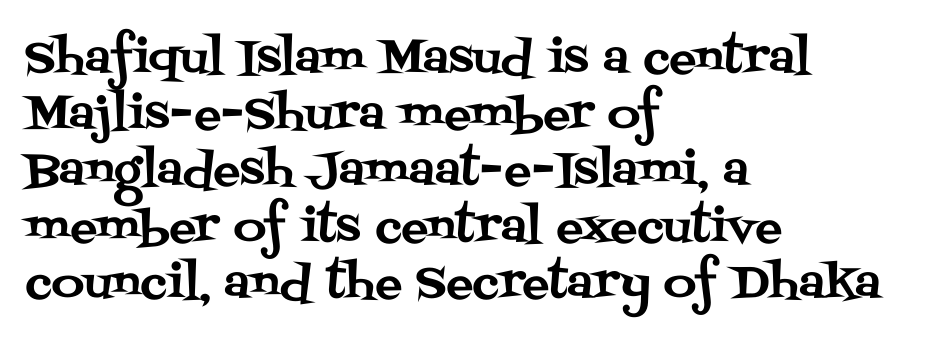
{"serif": "yes", "italic": "no", "width": "normal", "stroke_contrast": "medium", "x_height": "large", "monospaced": "no", "underline": "no", "align": "left", "line_spacing": "normal", "line_spacing_ratio": 1.25, "letter_spacing": "normal", "letter_spacing_em": 0.0, "glyph_px": 45}
